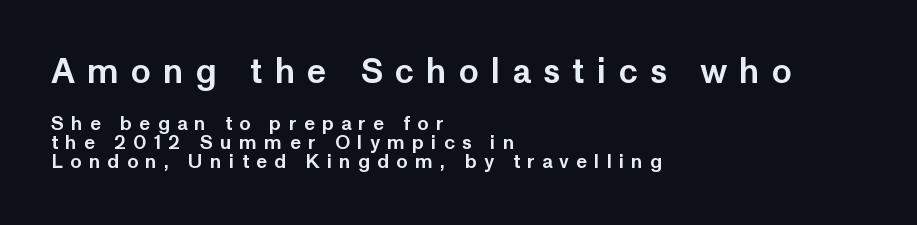
No feet cap the strokes, marking this as sans-serif type. This sample uses an upright cut, with every glyph sitting square on the baseline. Each letter keeps its own natural width here, so spacing adapts to shape. Descenders hang freely into open space.
